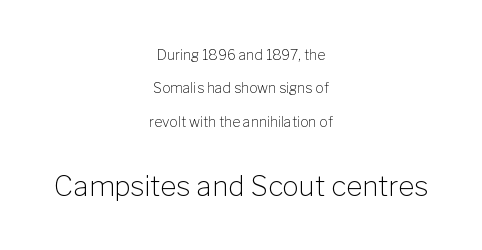
Q: Is the text bold? A: No.
Q: Is the text italic (slanted)? A: No, it is upright.
Q: Is the typeface a serif or a sans-serif typeface? A: Sans-serif.
Q: Is the text underlined? A: No.
Q: How is the paragraph aligned? A: Centered.
Q: Is the spacing between letters normal or unusually wide? A: Normal.
Q: Is the spacing between lines tight, normal or loose? A: Loose.
Q: Which block of text is set in a larger size, the first (top) or the second (bottom)? A: The second (bottom) one.
Q: Width (condensed, normal, or wide)? A: Normal.
Q: Stroke contrast? A: Low.
Q: x-height? A: Medium.
Q: Monospaced? A: No.
